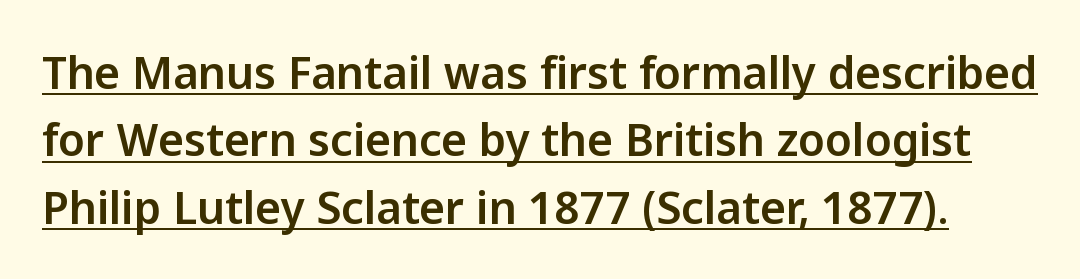
The image shows 44 px sans-serif type, upright; set normal line spacing (1.53x), normal letter spacing, underlined; low stroke contrast and a medium x-height.
